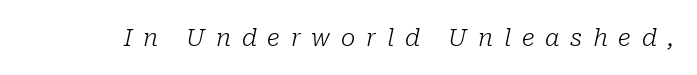
{"italic": "yes", "lean": "right", "slant_degrees": 10, "bold": "no", "underline": "no", "letter_spacing": "wide", "letter_spacing_em": 0.45, "glyph_px": 24}
